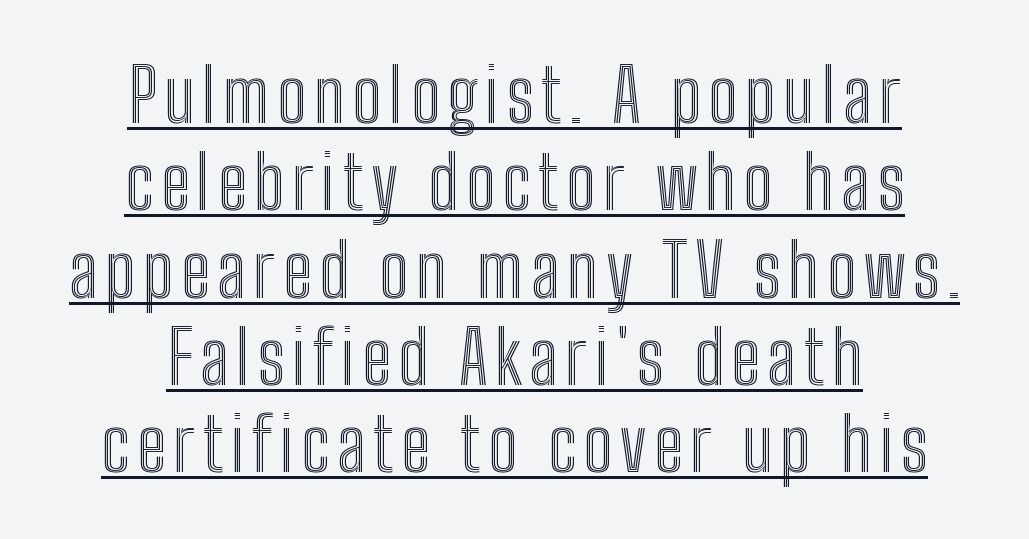
Q: Is the text italic (slanted)? A: No, it is upright.
Q: Is the text underlined? A: Yes.
Q: How is the paragraph aligned? A: Centered.
Q: Width (condensed, normal, or wide)? A: Condensed.
Q: x-height? A: Medium.
Q: Monospaced? A: No.
